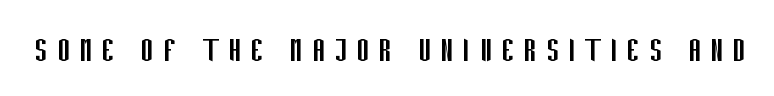
Q: Is the text bold? A: No.
Q: Is the text italic (slanted)? A: No, it is upright.
Q: Is the typeface a serif or a sans-serif typeface? A: Sans-serif.
Q: Is the text underlined? A: No.
Q: Is the spacing between letters normal or unusually wide? A: Unusually wide.
Q: Width (condensed, normal, or wide)? A: Condensed.
Q: Stroke contrast? A: Low.
Q: x-height? A: Large.
Q: Monospaced? A: No.
